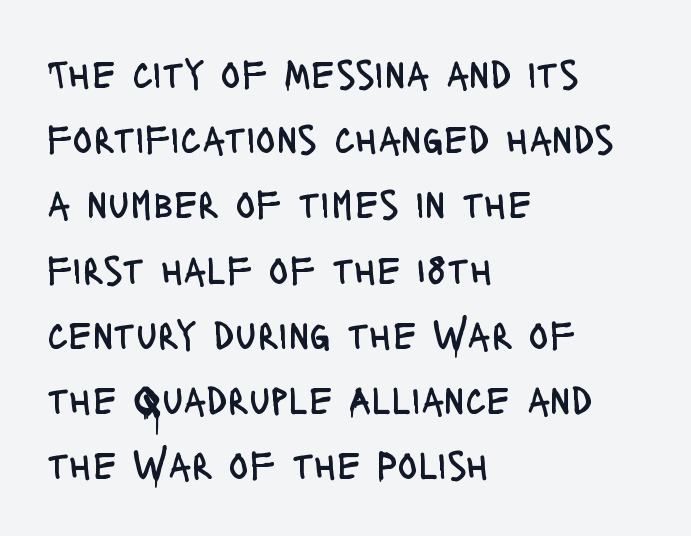
The image shows 41 px regular-weight, condensed sans-serif type, upright; set left-aligned, normal line spacing (1.59x), normal letter spacing, not underlined; low stroke contrast and a large x-height.
